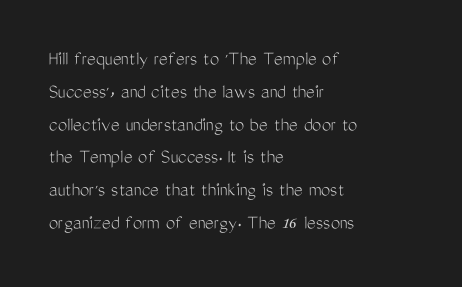
{"italic": "no", "bold": "no", "underline": "no", "align": "left", "line_spacing": "normal", "line_spacing_ratio": 1.56, "letter_spacing": "normal", "letter_spacing_em": 0.0, "glyph_px": 21}
